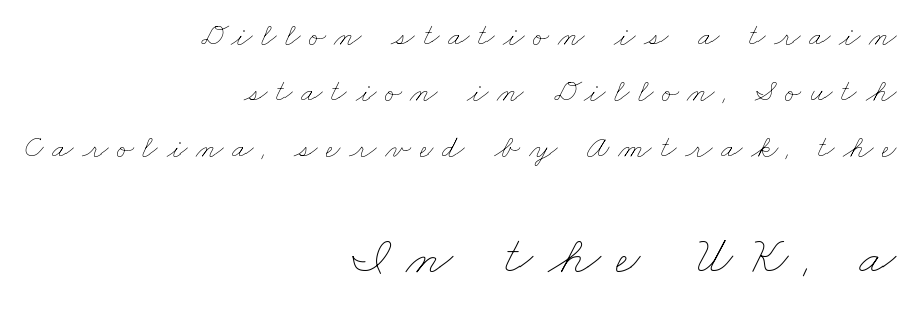
Inter-character spacing is expanded well beyond the font's built-in metrics. Here the designer chose a conventional face with non-uniform glyph widths. In CSS terms this would be text-align: right. You get the small type first, then a jump to larger type.
